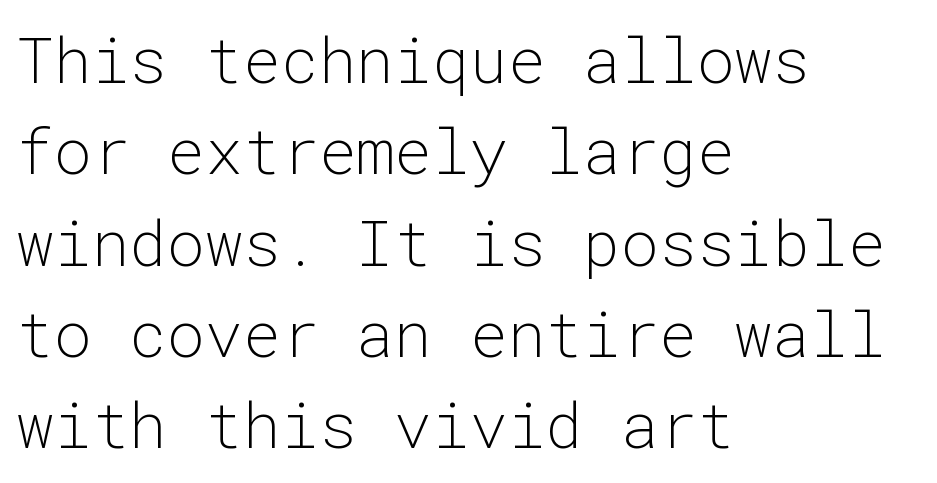
The rendering shows plain stroke endings on the letterforms — a sans-serif design. Any mark beneath the type? The region is blank. Fixed-width glyphs throughout — classic coding-font behaviour. Quick note: not italic, upright. Vertically, the passage feels balanced, rows spaced as you'd expect. Is the block centered? No — it sits flush against the left margin.
